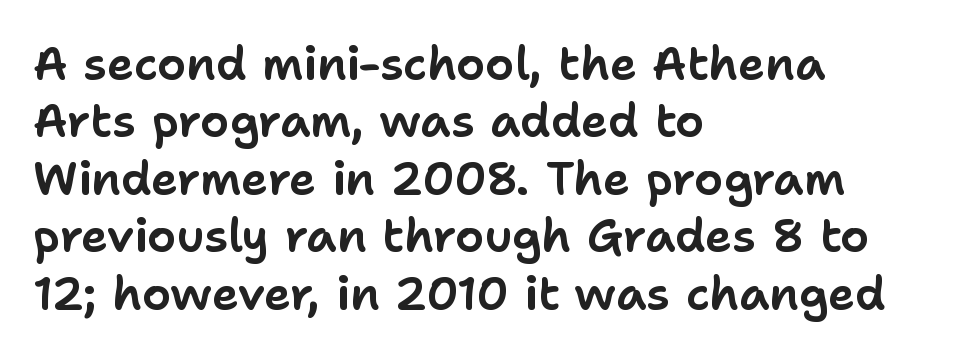
{"serif": "no", "italic": "no", "width": "normal", "stroke_contrast": "low", "x_height": "medium", "monospaced": "no", "underline": "no", "align": "left", "line_spacing": "normal", "line_spacing_ratio": 1.25, "letter_spacing": "normal", "letter_spacing_em": 0.0, "glyph_px": 46}
